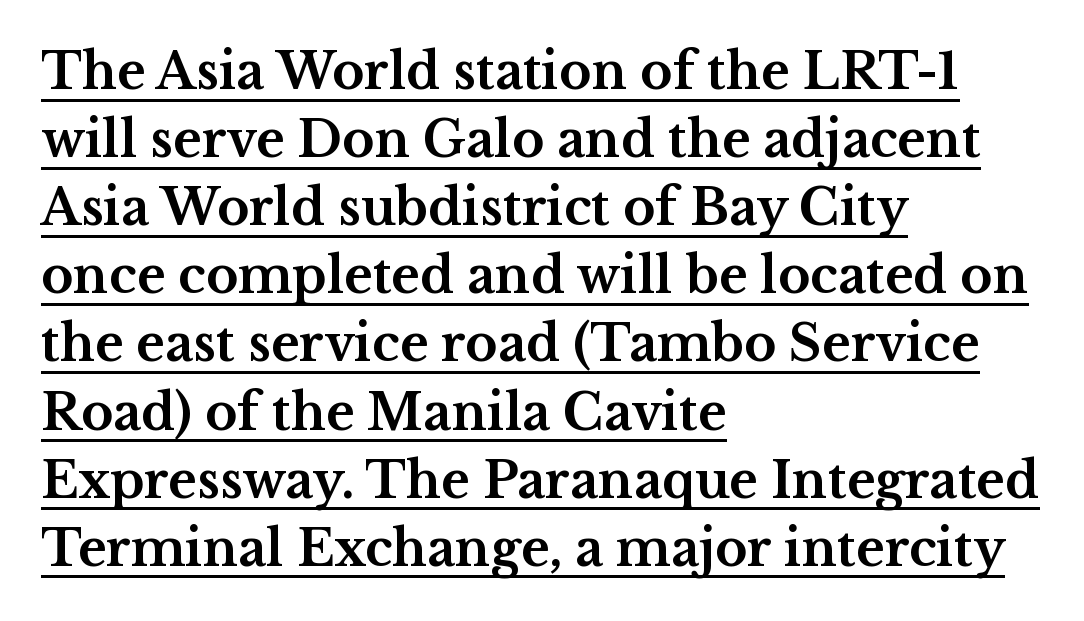
Q: Is the text bold? A: Yes.
Q: Is the text italic (slanted)? A: No, it is upright.
Q: Is the typeface a serif or a sans-serif typeface? A: Serif.
Q: Is the text underlined? A: Yes.
Q: How is the paragraph aligned? A: Left-aligned.
Q: Is the spacing between letters normal or unusually wide? A: Normal.
Q: Is the spacing between lines tight, normal or loose? A: Normal.
Q: Width (condensed, normal, or wide)? A: Wide.
Q: Stroke contrast? A: Medium.
Q: x-height? A: Medium.
Q: Monospaced? A: No.
